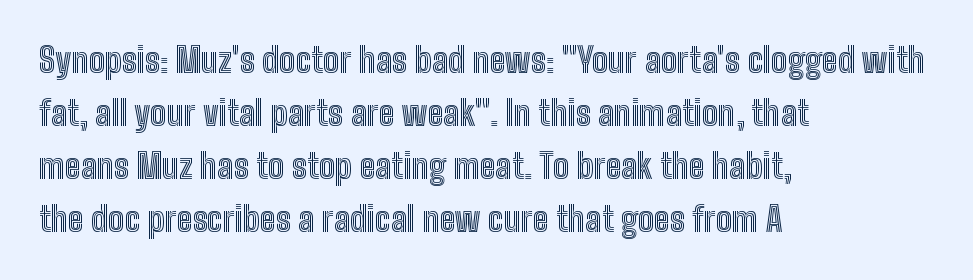
{"italic": "no", "width": "condensed", "x_height": "medium", "monospaced": "no", "underline": "no", "align": "left", "line_spacing": "normal", "line_spacing_ratio": 1.56, "letter_spacing": "normal", "letter_spacing_em": 0.0, "glyph_px": 34}
